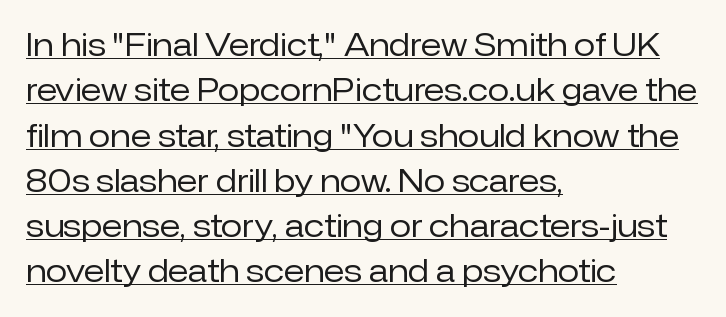
Q: Is the text bold? A: No.
Q: Is the text italic (slanted)? A: No, it is upright.
Q: Is the typeface a serif or a sans-serif typeface? A: Sans-serif.
Q: Is the text underlined? A: Yes.
Q: How is the paragraph aligned? A: Left-aligned.
Q: Is the spacing between letters normal or unusually wide? A: Normal.
Q: Is the spacing between lines tight, normal or loose? A: Normal.
Q: Width (condensed, normal, or wide)? A: Normal.
Q: Stroke contrast? A: Low.
Q: x-height? A: Medium.
Q: Monospaced? A: No.
